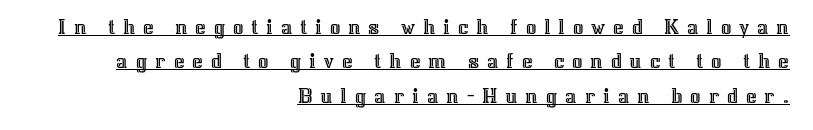
Q: Is the text italic (slanted)? A: No, it is upright.
Q: Is the text underlined? A: Yes.
Q: How is the paragraph aligned? A: Right-aligned.
Q: Is the spacing between letters normal or unusually wide? A: Unusually wide.
Q: Is the spacing between lines tight, normal or loose? A: Normal.
